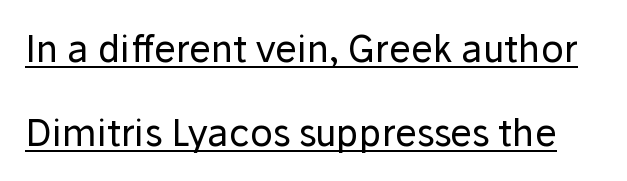
{"serif": "no", "italic": "no", "bold": "no", "weight": "regular", "width": "normal", "stroke_contrast": "low", "x_height": "medium", "monospaced": "no", "underline": "yes", "line_spacing": "loose", "line_spacing_ratio": 2.27, "letter_spacing": "normal", "letter_spacing_em": 0.0, "glyph_px": 37}
